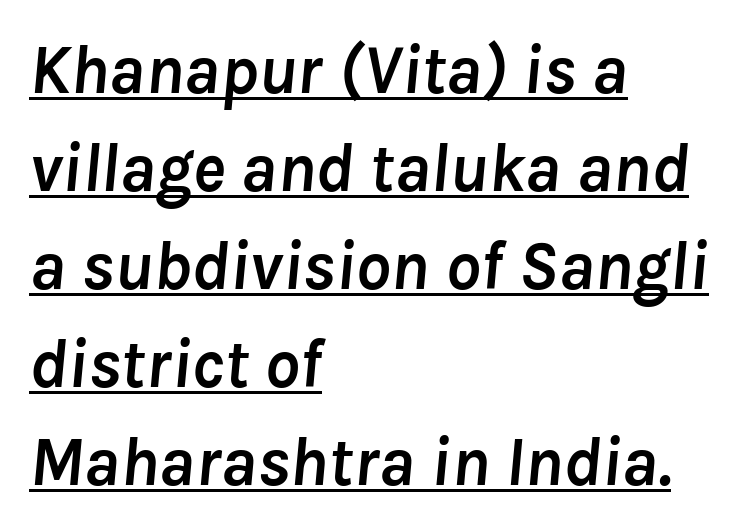
Q: Is the text bold? A: Yes.
Q: Is the text italic (slanted)? A: Yes, it leans right by about 8 degrees.
Q: Is the text underlined? A: Yes.
Q: How is the paragraph aligned? A: Left-aligned.
Q: Is the spacing between letters normal or unusually wide? A: Normal.
Q: Is the spacing between lines tight, normal or loose? A: Normal.
Q: Width (condensed, normal, or wide)? A: Normal.
Q: Stroke contrast? A: Low.
Q: x-height? A: Medium.
Q: Monospaced? A: No.
